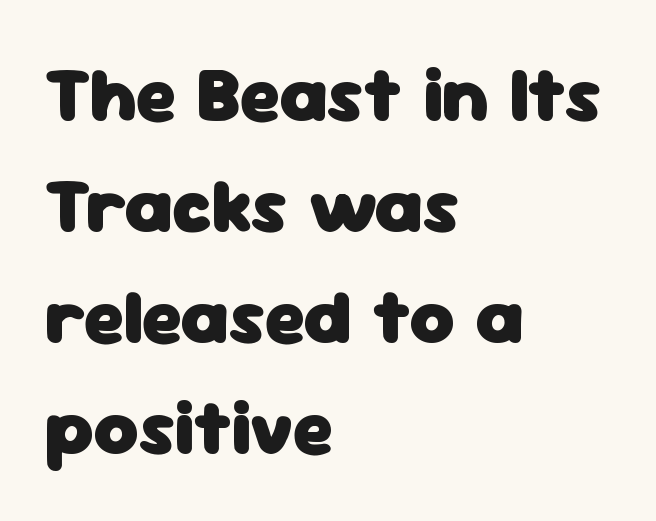
Q: Is the text bold? A: Yes.
Q: Is the text italic (slanted)? A: No, it is upright.
Q: Is the typeface a serif or a sans-serif typeface? A: Sans-serif.
Q: Is the text underlined? A: No.
Q: How is the paragraph aligned? A: Left-aligned.
Q: Is the spacing between letters normal or unusually wide? A: Normal.
Q: Is the spacing between lines tight, normal or loose? A: Normal.
Q: Width (condensed, normal, or wide)? A: Normal.
Q: Stroke contrast? A: Low.
Q: x-height? A: Medium.
Q: Monospaced? A: No.
